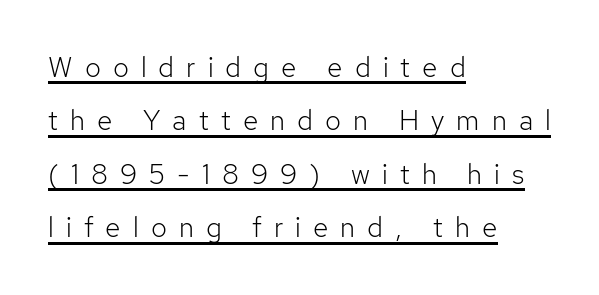
Q: Is the text bold? A: No.
Q: Is the text italic (slanted)? A: No, it is upright.
Q: Is the typeface a serif or a sans-serif typeface? A: Sans-serif.
Q: Is the text underlined? A: Yes.
Q: How is the paragraph aligned? A: Left-aligned.
Q: Is the spacing between letters normal or unusually wide? A: Unusually wide.
Q: Is the spacing between lines tight, normal or loose? A: Loose.
Q: Width (condensed, normal, or wide)? A: Normal.
Q: Stroke contrast? A: Low.
Q: x-height? A: Medium.
Q: Monospaced? A: No.
